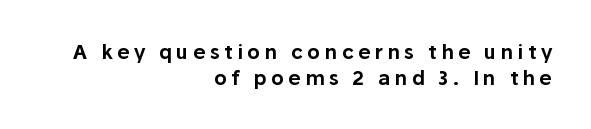
Q: Is the text italic (slanted)? A: No, it is upright.
Q: Is the text underlined? A: No.
Q: How is the paragraph aligned? A: Right-aligned.
Q: Is the spacing between letters normal or unusually wide? A: Unusually wide.
Q: Is the spacing between lines tight, normal or loose? A: Normal.
